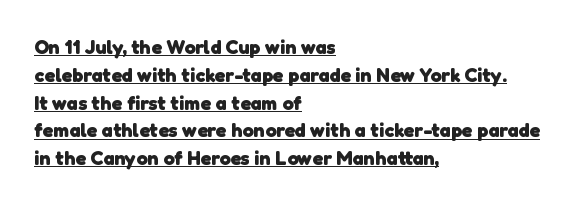
Q: Is the text bold? A: Yes.
Q: Is the text underlined? A: Yes.
Q: How is the paragraph aligned? A: Left-aligned.
Q: Is the spacing between letters normal or unusually wide? A: Normal.
Q: Is the spacing between lines tight, normal or loose? A: Normal.
